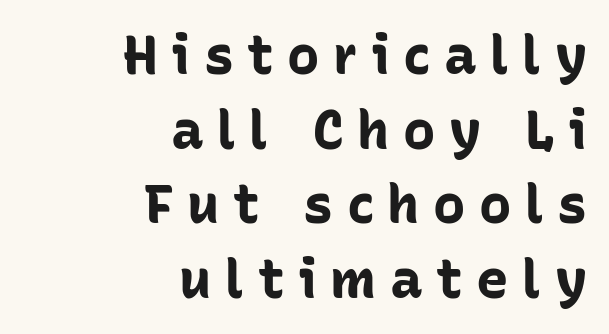
Q: Is the text bold? A: Yes.
Q: Is the text italic (slanted)? A: No, it is upright.
Q: Is the typeface a serif or a sans-serif typeface? A: Sans-serif.
Q: Is the text underlined? A: No.
Q: How is the paragraph aligned? A: Right-aligned.
Q: Is the spacing between letters normal or unusually wide? A: Unusually wide.
Q: Is the spacing between lines tight, normal or loose? A: Normal.
Q: Width (condensed, normal, or wide)? A: Normal.
Q: Stroke contrast? A: Low.
Q: x-height? A: Medium.
Q: Monospaced? A: No.
